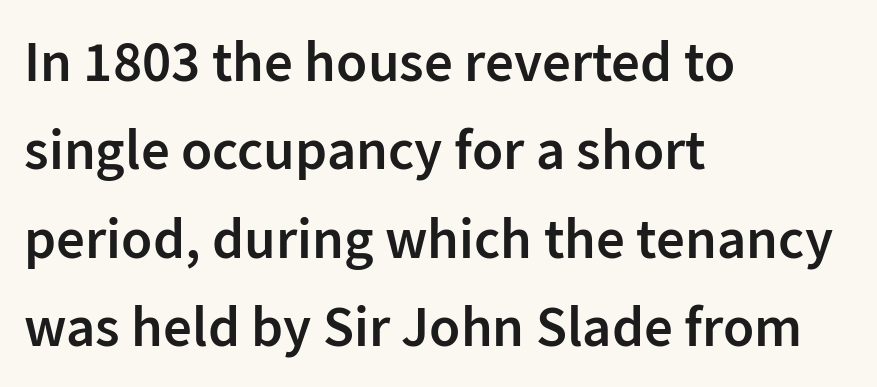
Here the designer chose a conventional face with non-uniform glyph widths. Descenders are the only things crossing below the line. A student would call this left alignment; a typographer would say flush left, rag right. Between one letter and the next there's only the usual sliver of space.
